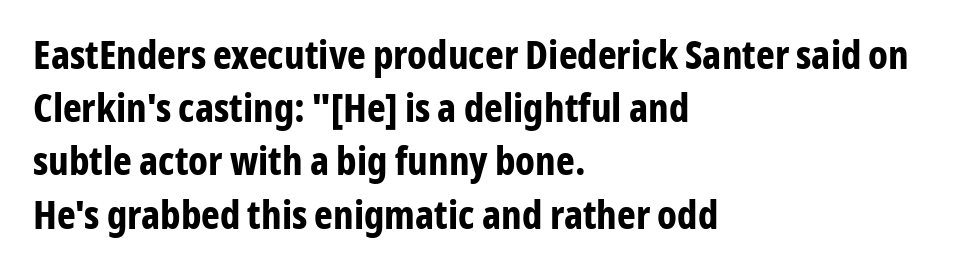
{"serif": "no", "italic": "no", "bold": "yes", "weight": "bold", "width": "condensed", "stroke_contrast": "low", "x_height": "medium", "monospaced": "no", "underline": "no", "align": "left", "line_spacing": "normal", "line_spacing_ratio": 1.33, "letter_spacing": "normal", "letter_spacing_em": 0.0, "glyph_px": 40}
